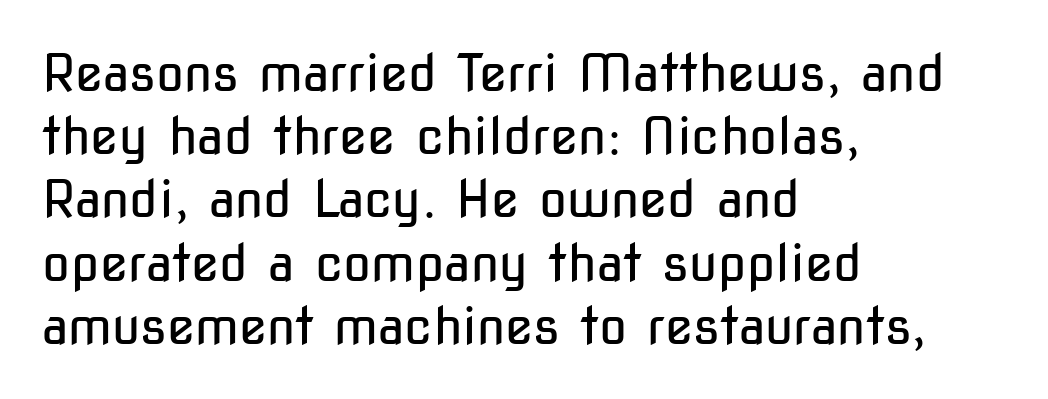
The image shows 51 px regular-weight, condensed sans-serif type, upright; set left-aligned, line spacing 1.24x, normal letter spacing, not underlined; low stroke contrast and a medium x-height.
